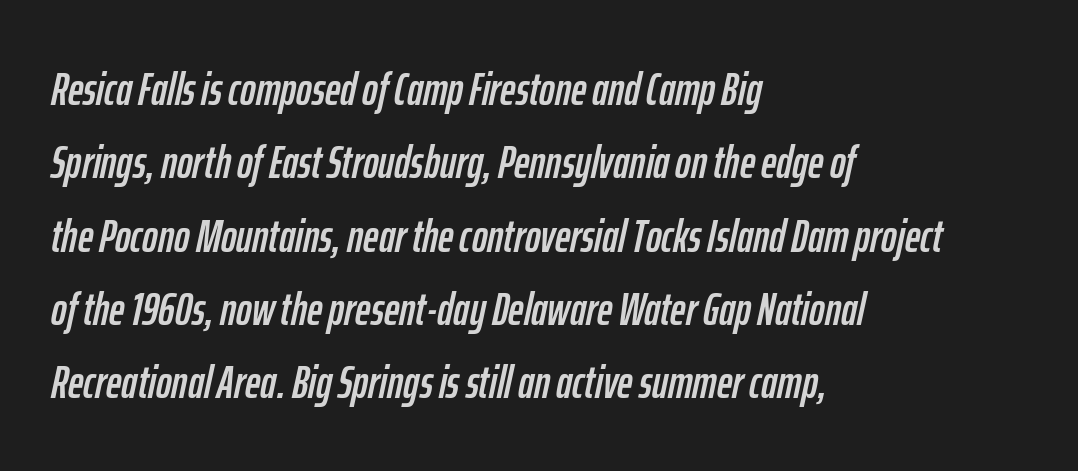
Q: Is the text italic (slanted)? A: Yes, it leans right by about 12 degrees.
Q: Is the text underlined? A: No.
Q: How is the paragraph aligned? A: Left-aligned.
Q: Is the spacing between letters normal or unusually wide? A: Normal.
Q: Is the spacing between lines tight, normal or loose? A: Normal.
Q: Width (condensed, normal, or wide)? A: Condensed.
Q: Stroke contrast? A: Low.
Q: x-height? A: Medium.
Q: Monospaced? A: No.
